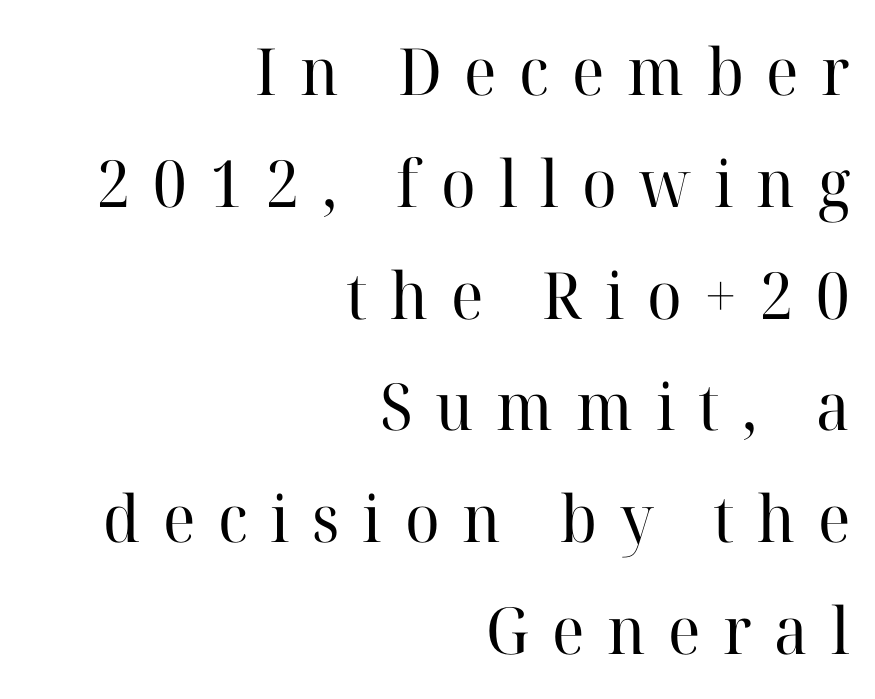
Q: Is the text bold? A: No.
Q: Is the text italic (slanted)? A: No, it is upright.
Q: Is the typeface a serif or a sans-serif typeface? A: Serif.
Q: Is the text underlined? A: No.
Q: How is the paragraph aligned? A: Right-aligned.
Q: Is the spacing between letters normal or unusually wide? A: Unusually wide.
Q: Width (condensed, normal, or wide)? A: Normal.
Q: Stroke contrast? A: High.
Q: x-height? A: Medium.
Q: Monospaced? A: No.
